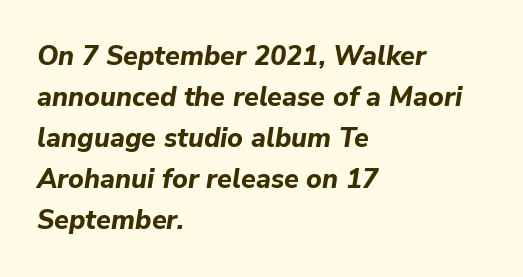
The image shows 27 px bold type, italic (leaning right); set left-aligned, normal line spacing (1.52x), normal letter spacing, not underlined.
